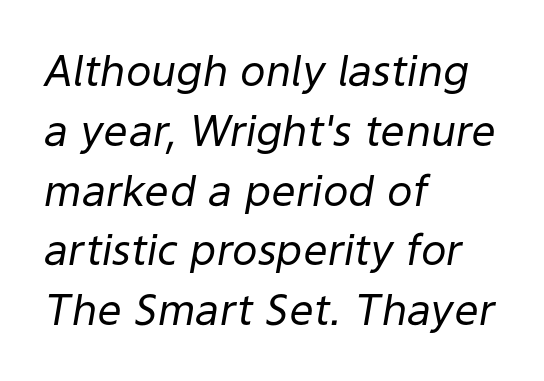
Q: Is the text bold? A: No.
Q: Is the text italic (slanted)? A: Yes, it leans right by about 9 degrees.
Q: Is the text underlined? A: No.
Q: How is the paragraph aligned? A: Left-aligned.
Q: Is the spacing between letters normal or unusually wide? A: Normal.
Q: Is the spacing between lines tight, normal or loose? A: Normal.
Q: Width (condensed, normal, or wide)? A: Normal.
Q: Stroke contrast? A: Low.
Q: x-height? A: Medium.
Q: Monospaced? A: No.
